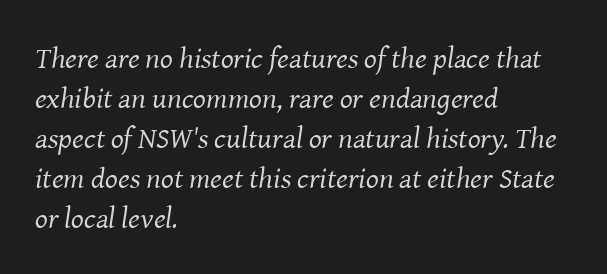
The image shows 30 px regular-weight serif type, italic (leaning right); set left-aligned, normal line spacing (1.33x), normal letter spacing, not underlined; medium stroke contrast and a medium x-height.
